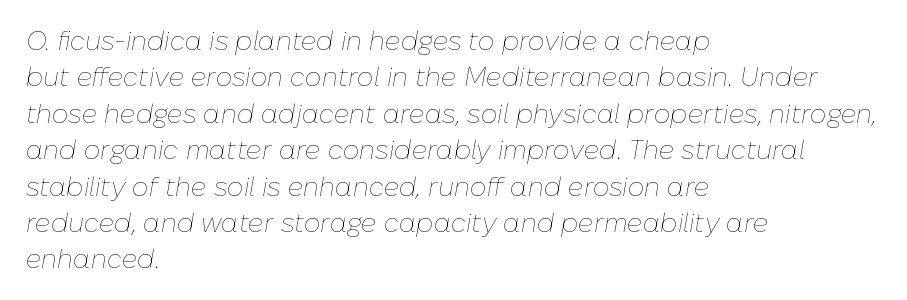
Q: Is the text bold? A: No.
Q: Is the text italic (slanted)? A: Yes, it leans right by about 10 degrees.
Q: Is the text underlined? A: No.
Q: How is the paragraph aligned? A: Left-aligned.
Q: Is the spacing between letters normal or unusually wide? A: Normal.
Q: Is the spacing between lines tight, normal or loose? A: Normal.
